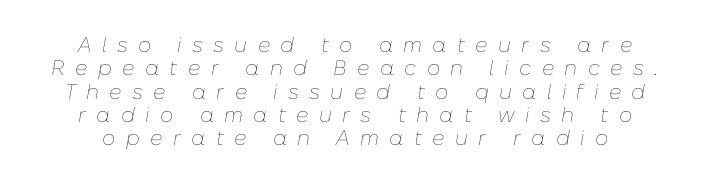
The image shows 21 px text type, italic (leaning right); set tight line spacing (1.11x), unusually wide letter spacing (+0.49 em), not underlined.
